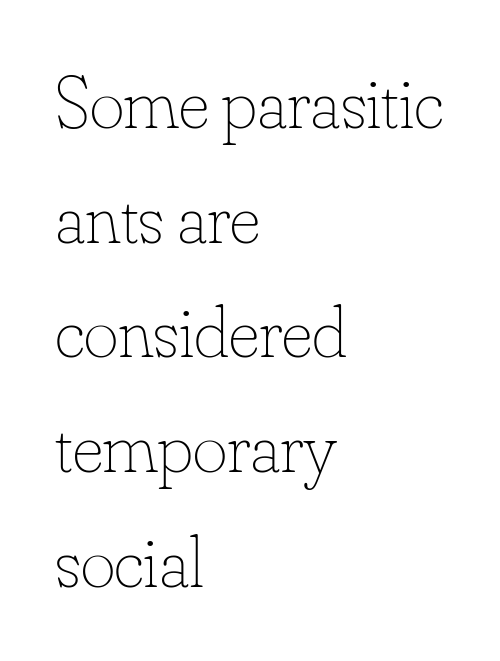
Q: Is the text bold? A: No.
Q: Is the text italic (slanted)? A: No, it is upright.
Q: Is the text underlined? A: No.
Q: How is the paragraph aligned? A: Left-aligned.
Q: Is the spacing between letters normal or unusually wide? A: Normal.
Q: Is the spacing between lines tight, normal or loose? A: Normal.
Q: Width (condensed, normal, or wide)? A: Normal.
Q: Stroke contrast? A: Low.
Q: x-height? A: Small.
Q: Monospaced? A: No.
